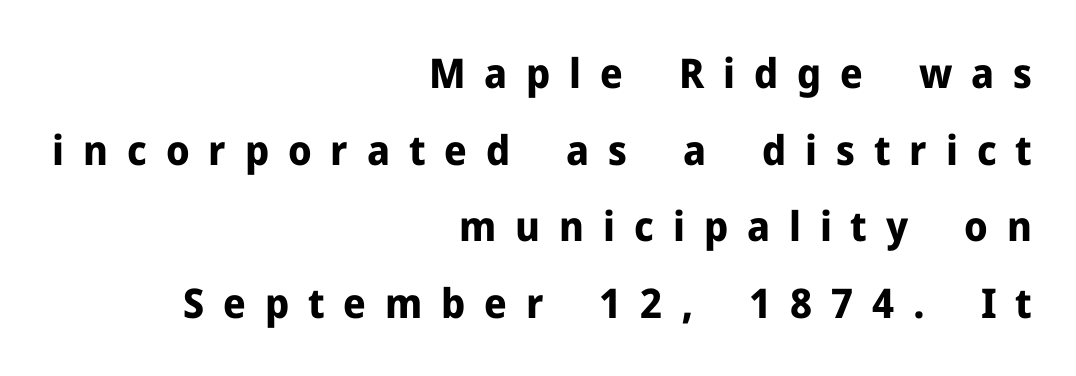
{"serif": "no", "italic": "no", "bold": "yes", "weight": "bold", "width": "normal", "stroke_contrast": "low", "x_height": "medium", "monospaced": "no", "underline": "no", "align": "right", "line_spacing_ratio": 1.87, "letter_spacing": "wide", "letter_spacing_em": 0.46, "glyph_px": 41}
